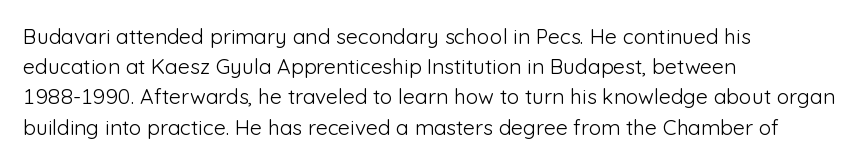
The image shows 21 px text type, upright; set left-aligned, normal line spacing (1.44x), normal letter spacing, not underlined.
